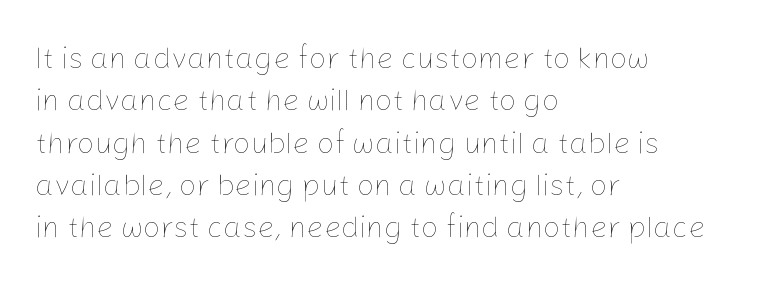
Q: Is the text bold? A: No.
Q: Is the text italic (slanted)? A: No, it is upright.
Q: Is the text underlined? A: No.
Q: How is the paragraph aligned? A: Left-aligned.
Q: Is the spacing between letters normal or unusually wide? A: Normal.
Q: Is the spacing between lines tight, normal or loose? A: Normal.
Q: Width (condensed, normal, or wide)? A: Normal.
Q: Stroke contrast? A: Low.
Q: x-height? A: Medium.
Q: Monospaced? A: No.
